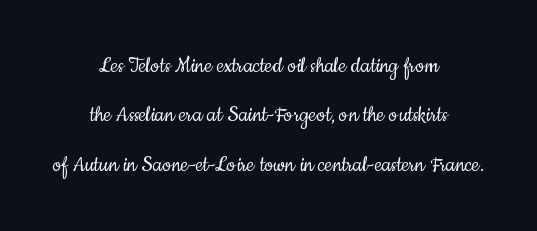
Baseline-to-baseline distance is far greater than the letter height. Compared with a flush-left layout, this one balances lines on the center instead. Default kerning and tracking; the words read as compact shapes. No extra ink here — the face is not bold. Beneath every word, the page is bare.
